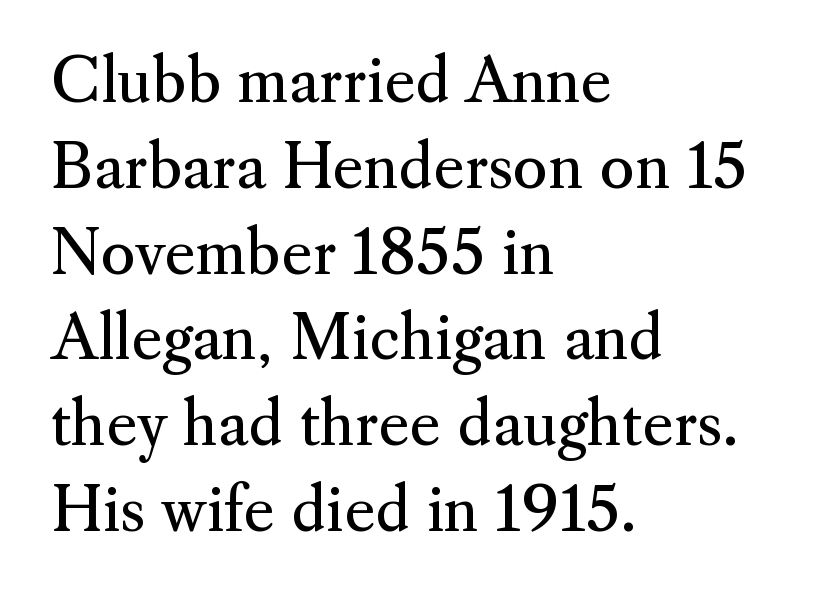
Q: Is the text bold? A: No.
Q: Is the text italic (slanted)? A: No, it is upright.
Q: Is the typeface a serif or a sans-serif typeface? A: Serif.
Q: Is the text underlined? A: No.
Q: How is the paragraph aligned? A: Left-aligned.
Q: Is the spacing between letters normal or unusually wide? A: Normal.
Q: Is the spacing between lines tight, normal or loose? A: Normal.
Q: Width (condensed, normal, or wide)? A: Normal.
Q: Stroke contrast? A: Medium.
Q: x-height? A: Small.
Q: Monospaced? A: No.
